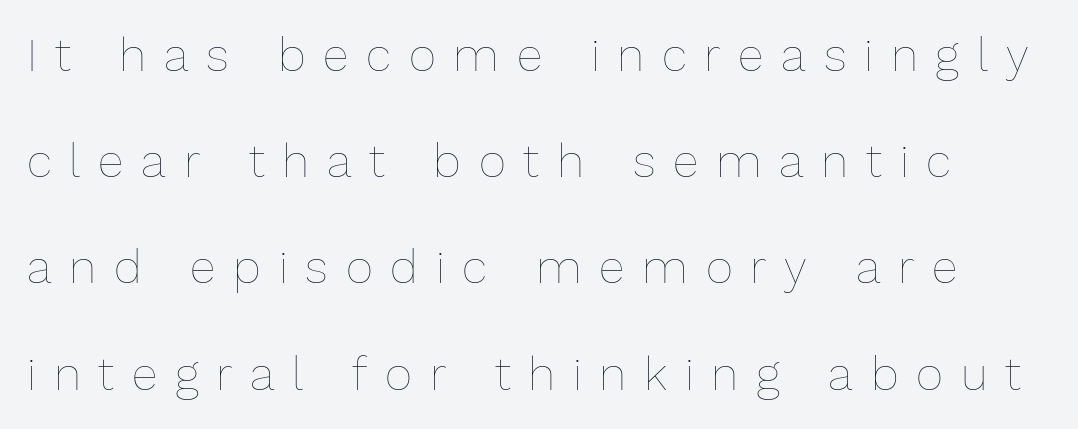
Q: Is the text bold? A: No.
Q: Is the text italic (slanted)? A: No, it is upright.
Q: Is the text underlined? A: No.
Q: Is the spacing between letters normal or unusually wide? A: Unusually wide.
Q: Is the spacing between lines tight, normal or loose? A: Loose.
Q: Width (condensed, normal, or wide)? A: Normal.
Q: Stroke contrast? A: Low.
Q: x-height? A: Medium.
Q: Monospaced? A: No.
